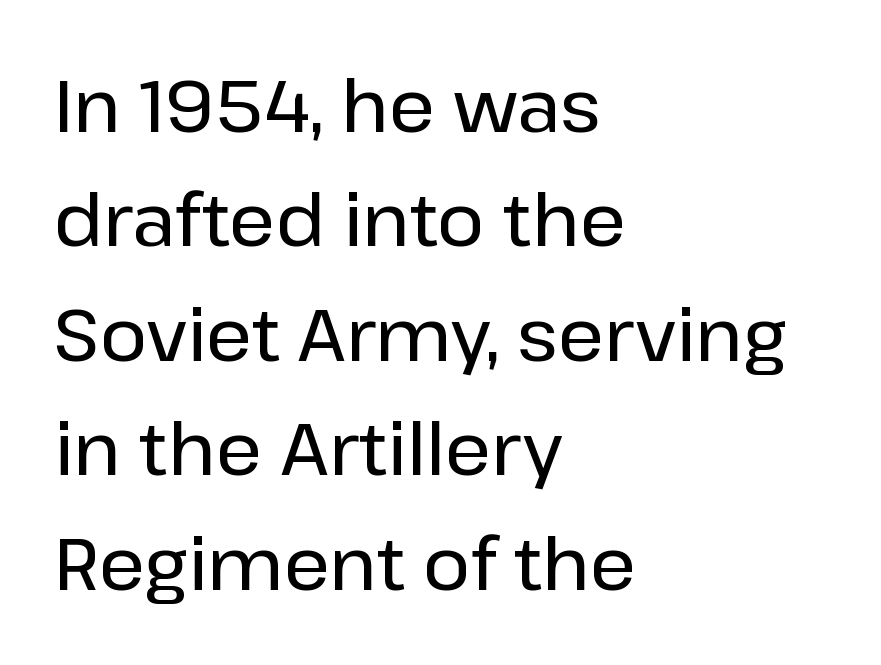
Q: Is the text italic (slanted)? A: No, it is upright.
Q: Is the typeface a serif or a sans-serif typeface? A: Sans-serif.
Q: Is the text underlined? A: No.
Q: How is the paragraph aligned? A: Left-aligned.
Q: Is the spacing between letters normal or unusually wide? A: Normal.
Q: Is the spacing between lines tight, normal or loose? A: Normal.
Q: Width (condensed, normal, or wide)? A: Normal.
Q: Stroke contrast? A: Low.
Q: x-height? A: Medium.
Q: Monospaced? A: No.
